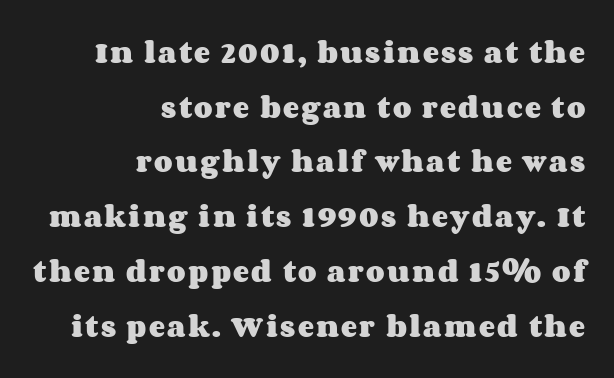
The image shows 24 px bold type, upright; set right-aligned, loose line spacing (2.28x), not underlined.
